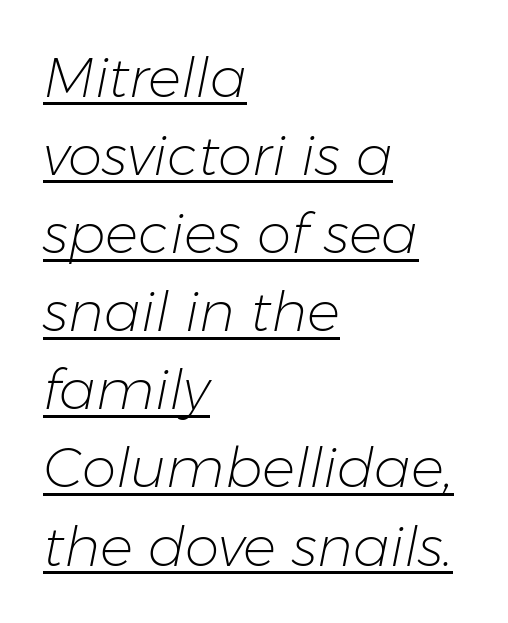
The image shows 55 px light type, italic (leaning right); set left-aligned, normal line spacing (1.42x), normal letter spacing, underlined; low stroke contrast and a medium x-height.
